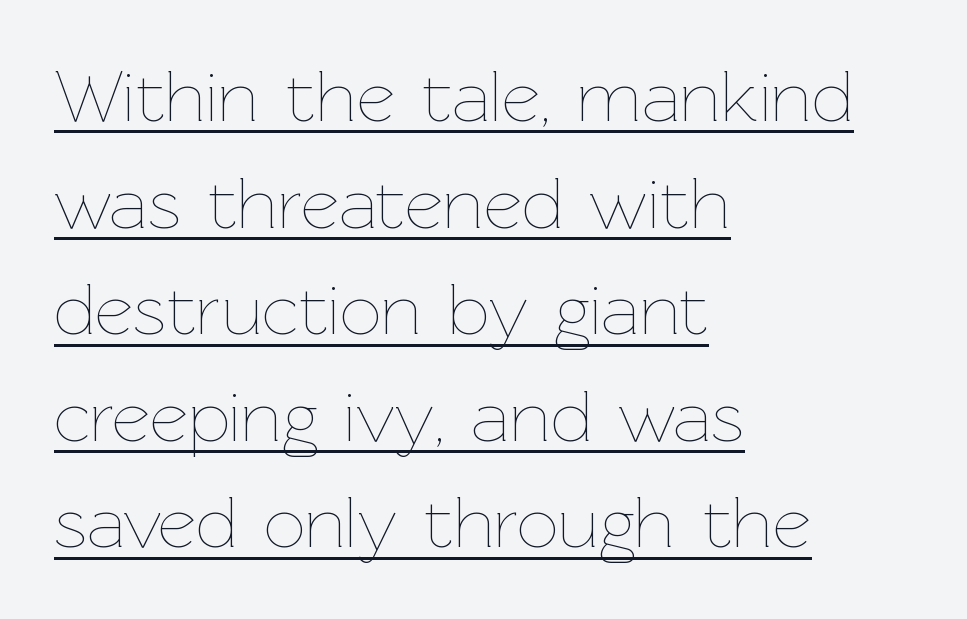
{"italic": "no", "bold": "no", "weight": "thin", "width": "normal", "stroke_contrast": "low", "x_height": "medium", "monospaced": "no", "underline": "yes", "align": "left", "line_spacing": "normal", "line_spacing_ratio": 1.44, "letter_spacing": "normal", "letter_spacing_em": 0.0, "glyph_px": 74}
